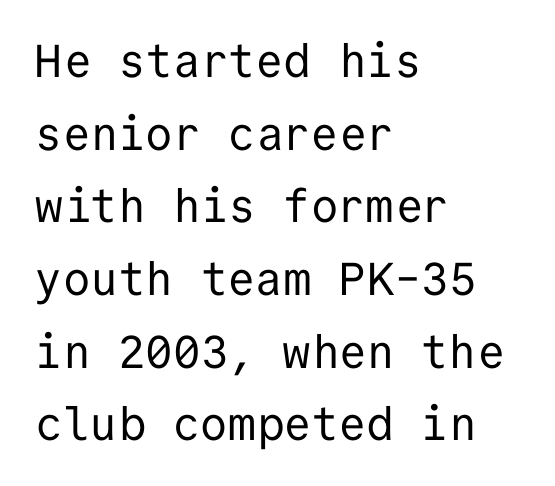
{"serif": "no", "italic": "no", "bold": "no", "weight": "regular", "width": "normal", "stroke_contrast": "low", "x_height": "medium", "monospaced": "yes", "underline": "no", "align": "left", "line_spacing": "normal", "line_spacing_ratio": 1.58, "letter_spacing": "normal", "letter_spacing_em": 0.0, "glyph_px": 46}
